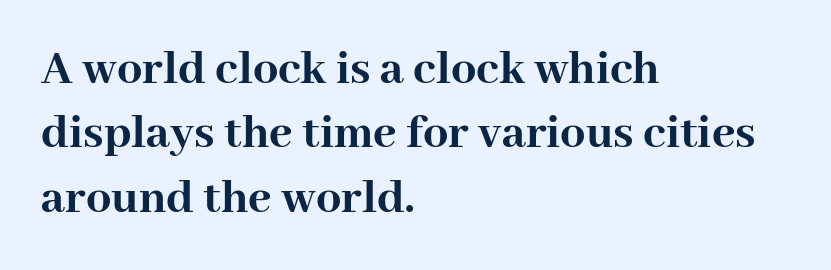
Observe the ordinary spacing: letters are neighbours, not strangers. A typesetter would mark this as roman, not italic. Each letter keeps its own natural width here, so spacing adapts to shape. Horizontally, the lines are justified to the leading edge only. Does the leading feel generous? No, just average.
